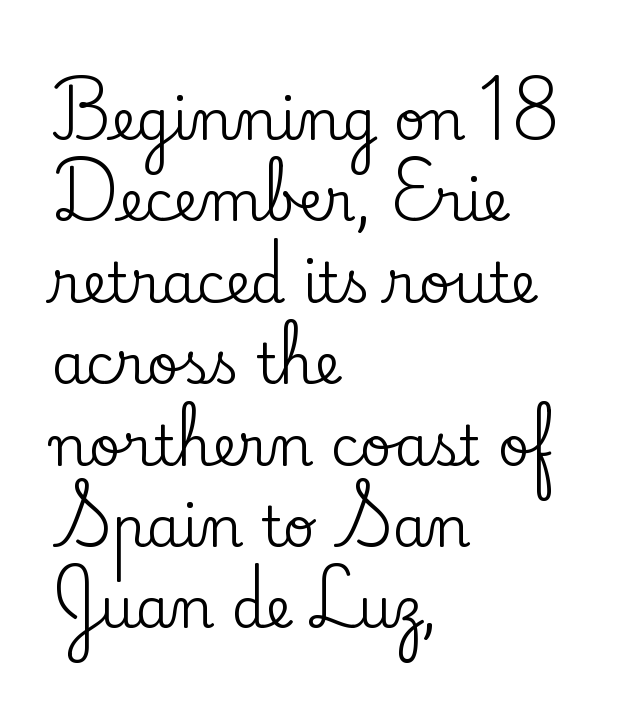
The image shows 55 px serif type, upright; set left-aligned, normal line spacing (1.48x), normal letter spacing, not underlined; low stroke contrast and a small x-height.
